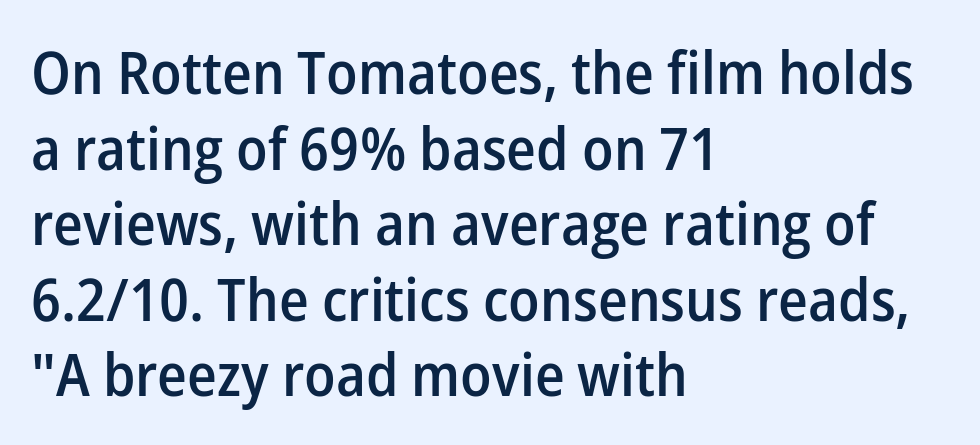
The image shows 59 px semibold sans-serif type, upright; set left-aligned, normal line spacing (1.28x), normal letter spacing, not underlined; low stroke contrast and a medium x-height.
